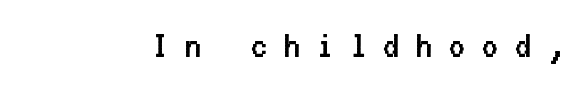
{"serif": "no", "italic": "no", "bold": "no", "weight": "regular", "width": "normal", "stroke_contrast": "low", "x_height": "medium", "monospaced": "yes", "underline": "no", "letter_spacing": "wide", "letter_spacing_em": 0.41, "glyph_px": 40}
